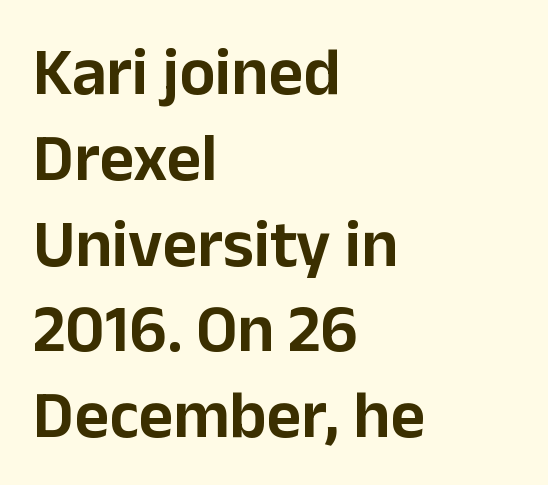
The image shows 67 px sans-serif type, upright; set left-aligned, normal line spacing (1.28x), normal letter spacing, not underlined; low stroke contrast and a medium x-height.
